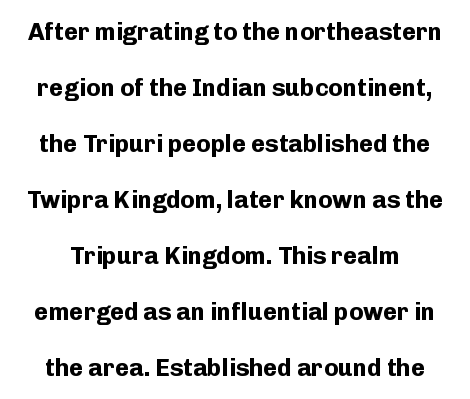
Q: Is the text bold? A: Yes.
Q: Is the text italic (slanted)? A: No, it is upright.
Q: Is the text underlined? A: No.
Q: Is the spacing between letters normal or unusually wide? A: Normal.
Q: Is the spacing between lines tight, normal or loose? A: Loose.
